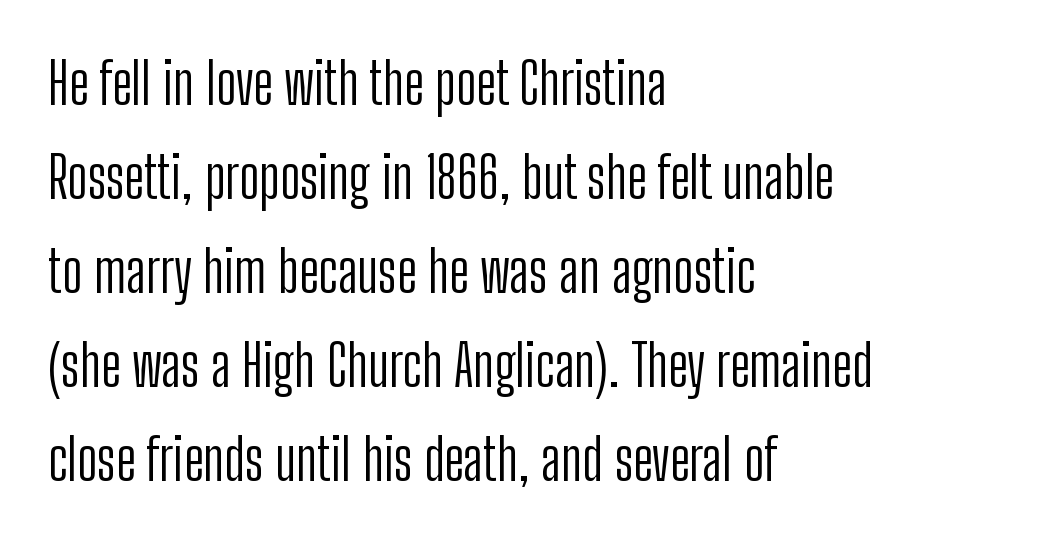
The image shows 57 px light, condensed sans-serif type, upright; set left-aligned, normal line spacing (1.65x), normal letter spacing, not underlined; low stroke contrast and a medium x-height.
